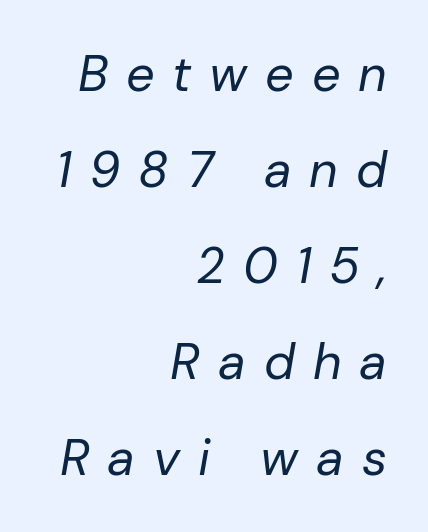
Q: Is the text bold? A: No.
Q: Is the text italic (slanted)? A: Yes, it leans right by about 10 degrees.
Q: Is the text underlined? A: No.
Q: How is the paragraph aligned? A: Right-aligned.
Q: Is the spacing between letters normal or unusually wide? A: Unusually wide.
Q: Is the spacing between lines tight, normal or loose? A: Loose.
Q: Width (condensed, normal, or wide)? A: Normal.
Q: Stroke contrast? A: Low.
Q: x-height? A: Medium.
Q: Monospaced? A: No.
